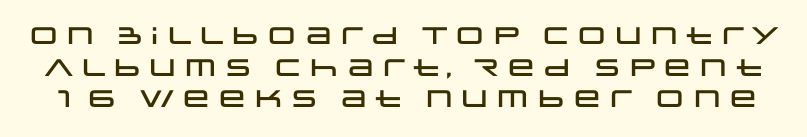
Has an underline been added? It has not. Nobody touched the tracking dial on this one. Posture: upright roman. The designer left line spacing at the default.
